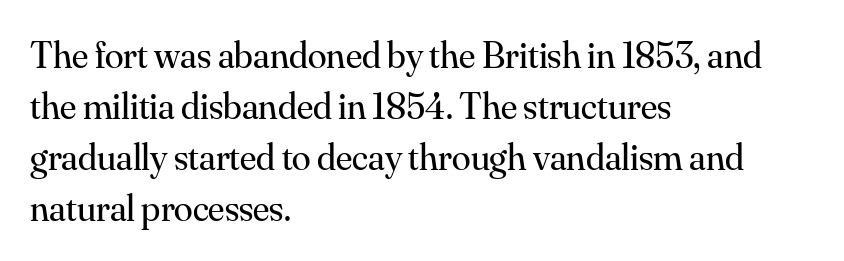
{"serif": "yes", "italic": "no", "bold": "no", "weight": "regular", "width": "normal", "stroke_contrast": "medium", "x_height": "small", "monospaced": "no", "underline": "no", "align": "left", "line_spacing": "normal", "line_spacing_ratio": 1.34, "letter_spacing": "normal", "letter_spacing_em": 0.0, "glyph_px": 38}
